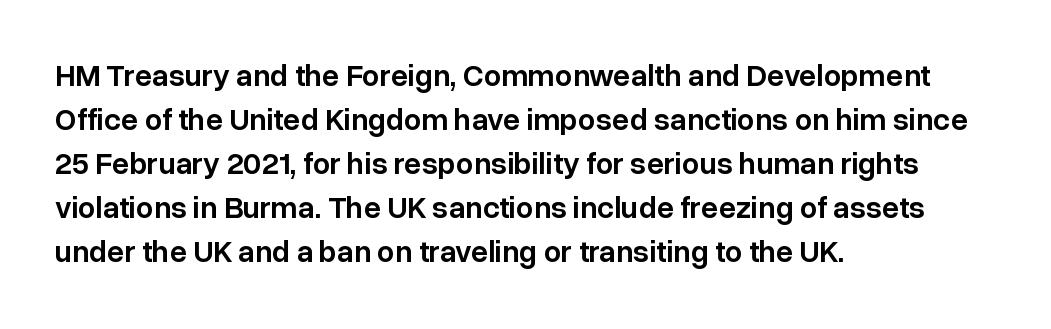
Caption: multi-line text, flush left, ragged right. How heavy is the stroke? Medium-heavy — a semibold, shy of bold. Does the lettering tilt? It doesn't — this is upright. Note the varied advance widths — an 'i' is clearly narrower than an 'm'. Clear beneath every line of the passage.
